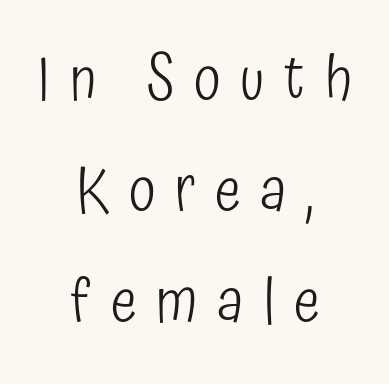
{"serif": "no", "italic": "no", "bold": "no", "weight": "light", "width": "condensed", "stroke_contrast": "low", "x_height": "medium", "monospaced": "no", "underline": "no", "align": "center", "line_spacing_ratio": 1.79, "letter_spacing": "wide", "letter_spacing_em": 0.31, "glyph_px": 62}
